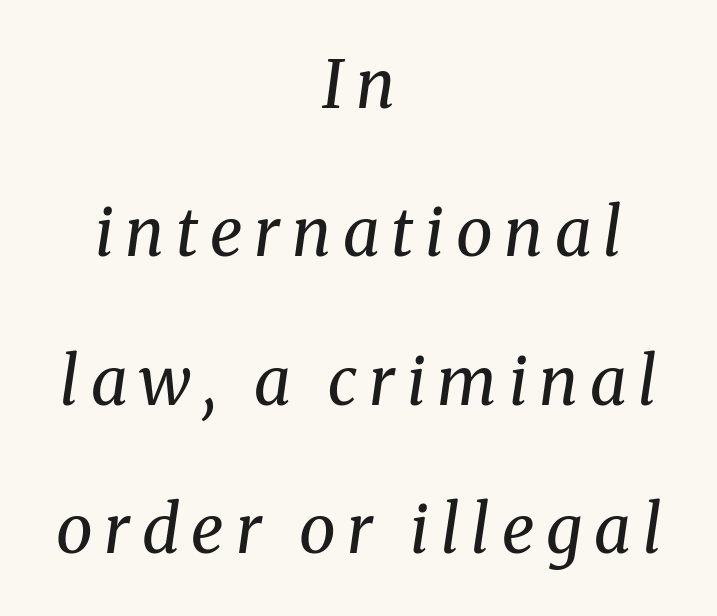
Q: Is the text bold? A: No.
Q: Is the text italic (slanted)? A: Yes, it leans right by about 8 degrees.
Q: Is the typeface a serif or a sans-serif typeface? A: Serif.
Q: Is the text underlined? A: No.
Q: How is the paragraph aligned? A: Centered.
Q: Is the spacing between lines tight, normal or loose? A: Loose.
Q: Width (condensed, normal, or wide)? A: Normal.
Q: Stroke contrast? A: Medium.
Q: x-height? A: Medium.
Q: Monospaced? A: No.
